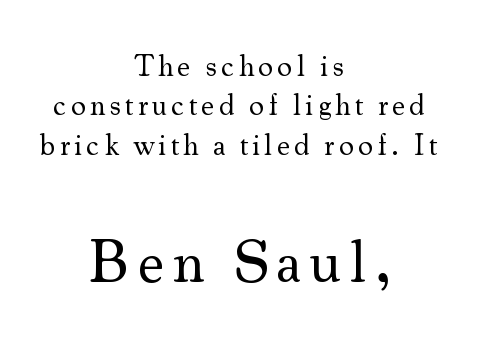
The text block is weighted toward neither margin, spreading evenly from the middle. Nobody drew a line under any word here. This block has exactly the height ordinary leading produces. The characters are drawn with everyday or finer stroke widths. Do the characters align in a grid? No, the font is proportional. Is the lower block the larger one? Yes — the lower block carries the bigger type.
